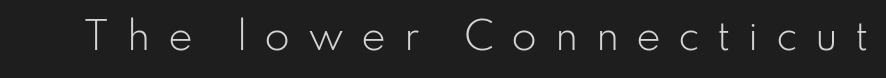
{"serif": "no", "italic": "no", "bold": "no", "weight": "light", "width": "normal", "stroke_contrast": "low", "x_height": "small", "monospaced": "no", "underline": "no", "letter_spacing": "wide", "letter_spacing_em": 0.47, "glyph_px": 37}
